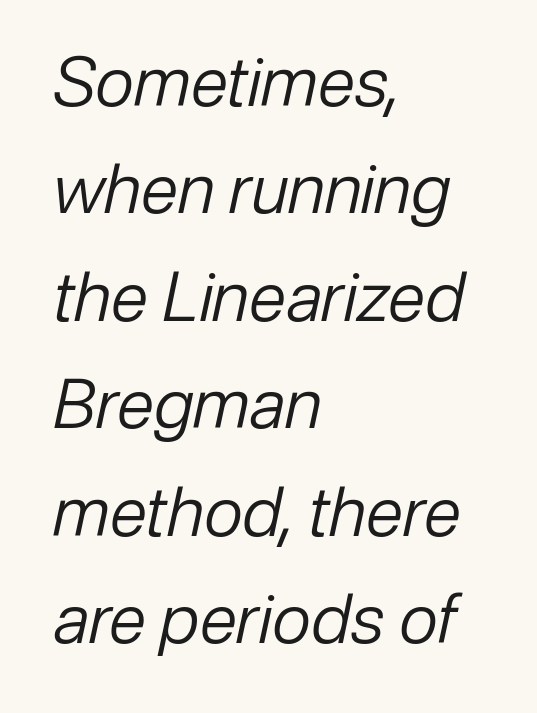
{"italic": "yes", "lean": "right", "slant_degrees": 12, "bold": "no", "weight": "regular", "width": "normal", "stroke_contrast": "low", "x_height": "medium", "monospaced": "no", "underline": "no", "align": "left", "line_spacing": "normal", "line_spacing_ratio": 1.58, "letter_spacing": "normal", "letter_spacing_em": 0.0, "glyph_px": 68}
